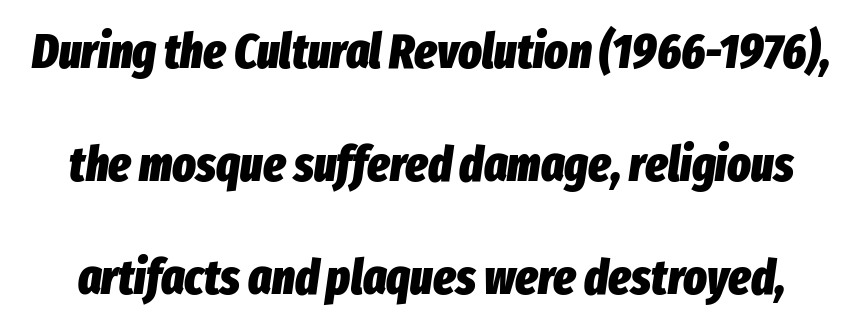
{"italic": "yes", "lean": "right", "slant_degrees": 8, "bold": "yes", "weight": "heavy", "width": "condensed", "stroke_contrast": "low", "x_height": "medium", "monospaced": "no", "underline": "no", "line_spacing": "loose", "line_spacing_ratio": 2.31, "letter_spacing": "normal", "letter_spacing_em": 0.0, "glyph_px": 49}
